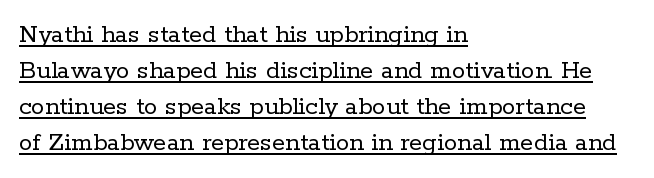
{"italic": "no", "bold": "no", "underline": "yes", "align": "left", "line_spacing": "normal", "line_spacing_ratio": 1.33, "letter_spacing": "normal", "letter_spacing_em": 0.0, "glyph_px": 27}
